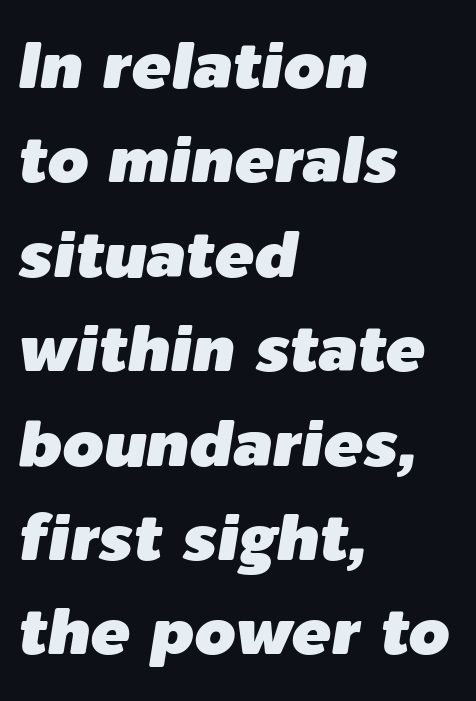
The image shows 66 px text type, italic (leaning right); set left-aligned, normal line spacing (1.43x), normal letter spacing, not underlined; low stroke contrast and a medium x-height.
